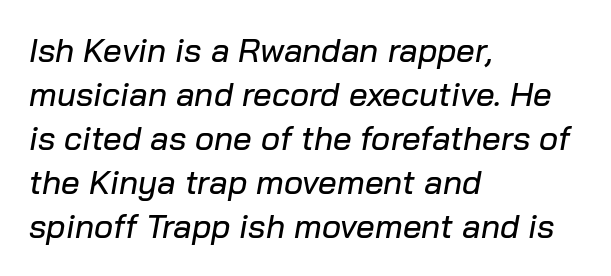
The image shows 33 px text type, italic (leaning right); set left-aligned, normal line spacing (1.33x), normal letter spacing, not underlined; low stroke contrast and a medium x-height.
